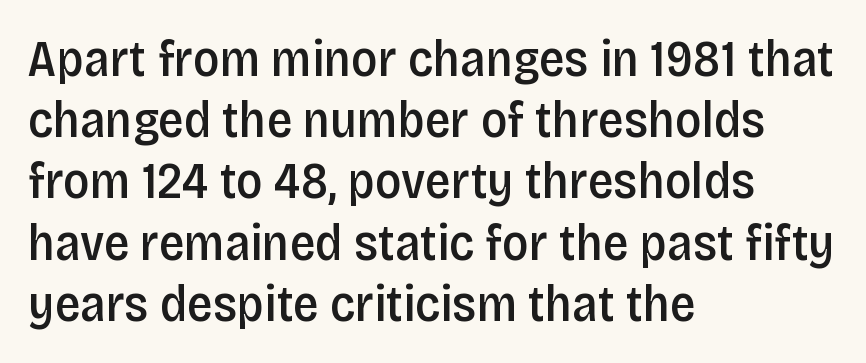
{"serif": "no", "italic": "no", "bold": "semi", "weight": "semibold", "width": "condensed", "stroke_contrast": "low", "x_height": "large", "monospaced": "no", "underline": "no", "align": "left", "line_spacing_ratio": 1.2, "letter_spacing": "normal", "letter_spacing_em": 0.0, "glyph_px": 51}
